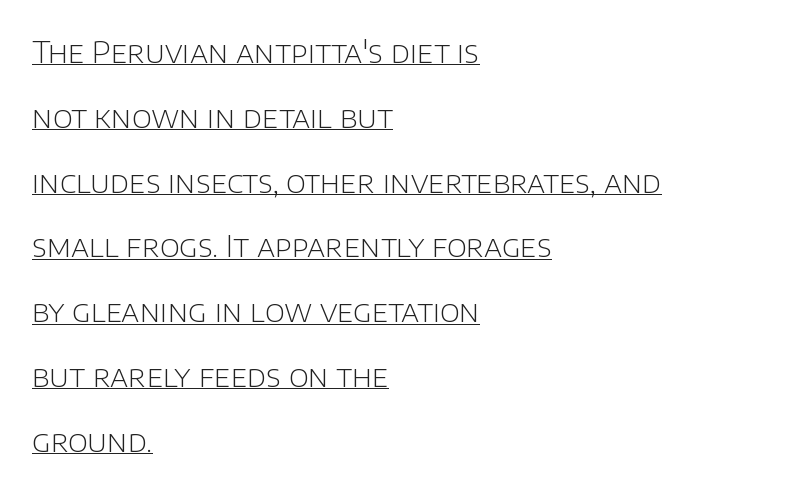
Q: Is the text bold? A: No.
Q: Is the text italic (slanted)? A: No, it is upright.
Q: Is the typeface a serif or a sans-serif typeface? A: Sans-serif.
Q: Is the text underlined? A: Yes.
Q: How is the paragraph aligned? A: Left-aligned.
Q: Is the spacing between letters normal or unusually wide? A: Normal.
Q: Is the spacing between lines tight, normal or loose? A: Loose.
Q: Width (condensed, normal, or wide)? A: Normal.
Q: Stroke contrast? A: Low.
Q: x-height? A: Large.
Q: Monospaced? A: No.
